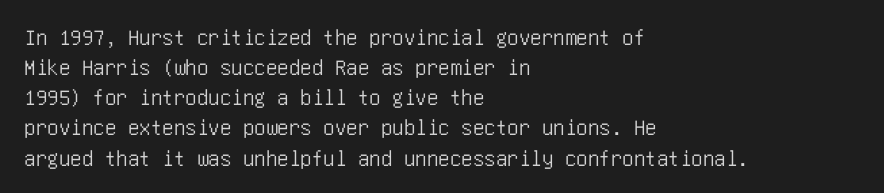
The ragged edge is on the right, which tells us the setting is flush left. What's the leading like? Ordinary, nothing unusual. Posture: straight, roman, zero tilt. The face used here is rendered with its standard letterfit. Letters rest on an invisible, unmarked baseline.
